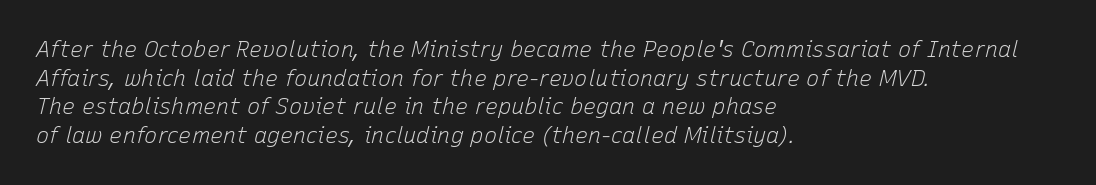
The image shows 22 px text type, italic (leaning right); set left-aligned, normal line spacing (1.3x), normal letter spacing, not underlined.
